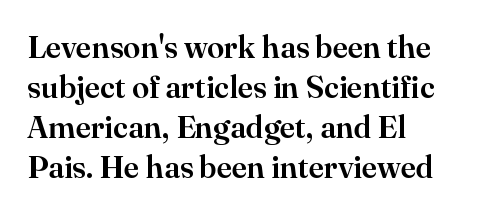
The image shows 31 px serif type, upright; set left-aligned, normal line spacing (1.29x), normal letter spacing, not underlined; high stroke contrast and a small x-height.
